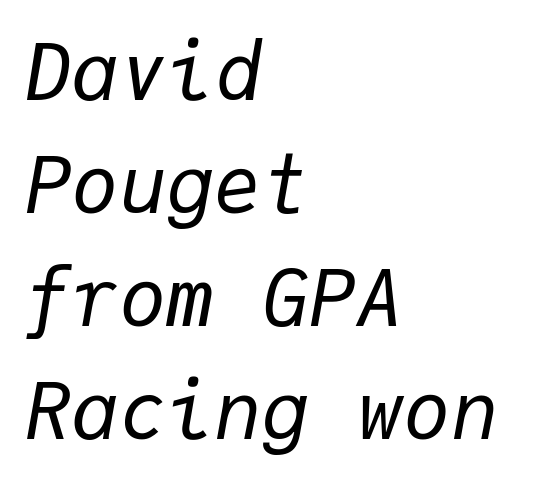
{"italic": "yes", "lean": "right", "slant_degrees": 9, "bold": "no", "weight": "regular", "width": "normal", "stroke_contrast": "low", "x_height": "medium", "monospaced": "yes", "underline": "no", "align": "left", "line_spacing": "normal", "line_spacing_ratio": 1.43, "letter_spacing": "normal", "letter_spacing_em": 0.0, "glyph_px": 79}
